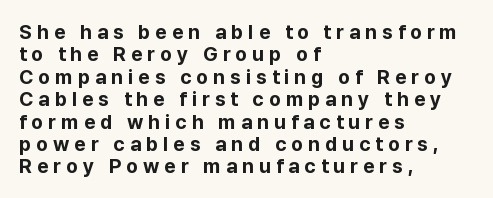
In terms of leading, this rendering errs on the cramped side. Words float on clear page, feet unadorned. Someone cranked the tracking dial way up on this one. Heavy-handed strokes throughout: this text is bold. Leftover space on each line is placed entirely after the last word.
